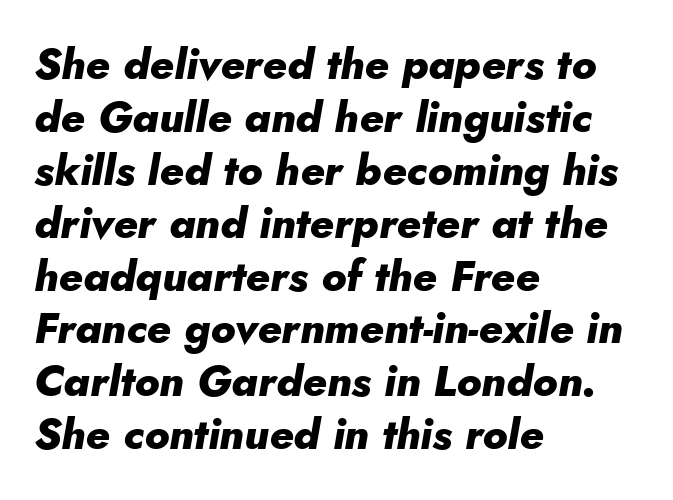
{"italic": "yes", "lean": "right", "slant_degrees": 10, "bold": "yes", "weight": "heavy", "width": "normal", "stroke_contrast": "low", "x_height": "small", "monospaced": "no", "underline": "no", "align": "left", "line_spacing_ratio": 1.23, "letter_spacing": "normal", "letter_spacing_em": 0.0, "glyph_px": 43}
